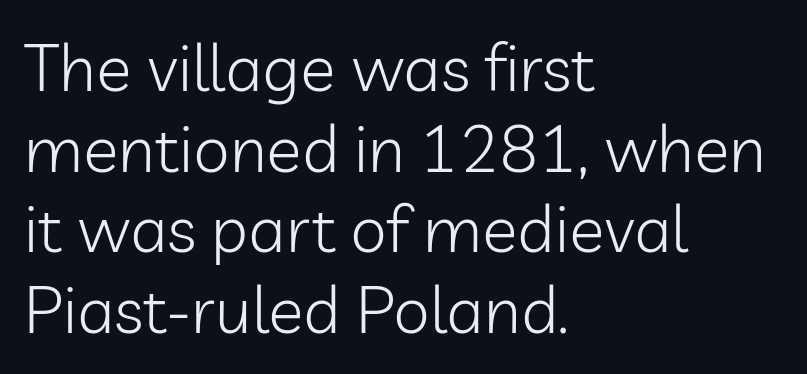
Q: Is the text bold? A: No.
Q: Is the text italic (slanted)? A: No, it is upright.
Q: Is the typeface a serif or a sans-serif typeface? A: Sans-serif.
Q: Is the text underlined? A: No.
Q: How is the paragraph aligned? A: Left-aligned.
Q: Is the spacing between letters normal or unusually wide? A: Normal.
Q: Width (condensed, normal, or wide)? A: Normal.
Q: Stroke contrast? A: Low.
Q: x-height? A: Medium.
Q: Monospaced? A: No.
